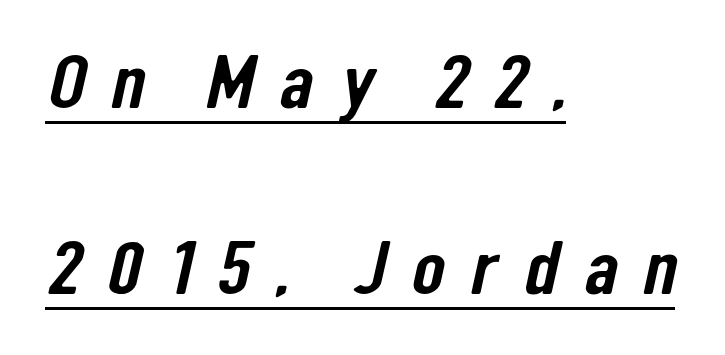
{"serif": "no", "width": "condensed", "stroke_contrast": "low", "x_height": "medium", "monospaced": "no", "underline": "yes", "align": "left", "line_spacing": "loose", "line_spacing_ratio": 2.42, "letter_spacing": "wide", "letter_spacing_em": 0.34, "glyph_px": 77}
